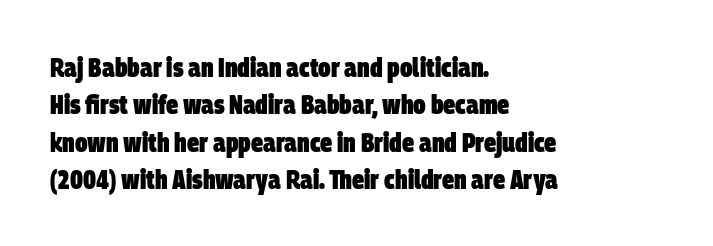
Is there much room between lines? A standard amount, neither cramped nor airy. Tracking value appears to be zero — textbook default spacing. No word sits above an underline. The setting favours the left margin, as ordinary paragraphs usually do. The rendering uses a bold face; every stroke is thick and dark.
